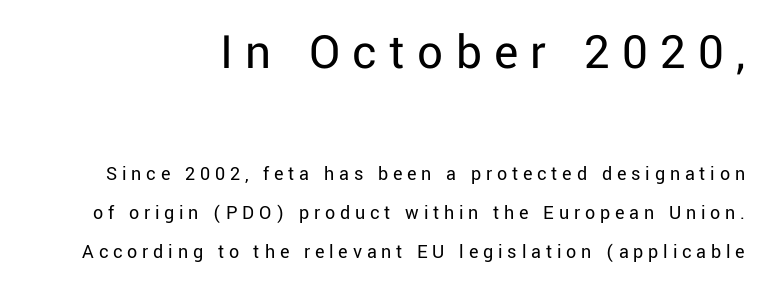
{"serif": "no", "italic": "no", "bold": "no", "weight": "regular", "width": "normal", "stroke_contrast": "low", "x_height": "medium", "monospaced": "no", "underline": "no", "line_spacing": "loose", "line_spacing_ratio": 1.96, "letter_spacing": "wide", "letter_spacing_em": 0.24, "larger_block": "first", "size_ratio": 2.55, "glyph_px": 51}
